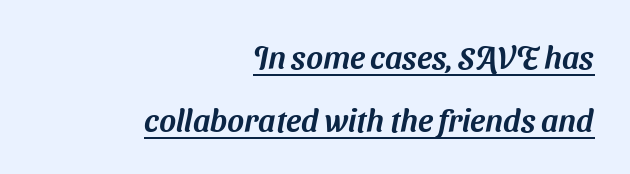
Glance below the letters and you will spot a drawn line. Visually the block forms a straight wall on the right and a jagged coastline on the left. What kind of face is this? One without serifs — a sans. Varying glyph widths throughout — classic text-font behaviour. Whoever set this chose breathing room over compactness in the vertical rhythm.
